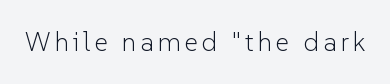
The image shows 26 px text type, upright; set not underlined.
